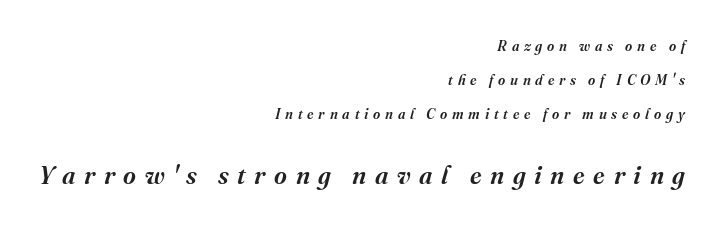
The image shows 25 px text type, italic (leaning right); set right-aligned, loose line spacing (2.44x), unusually wide letter spacing (+0.34 em), not underlined; the second (bottom) block is 1.79x larger.
